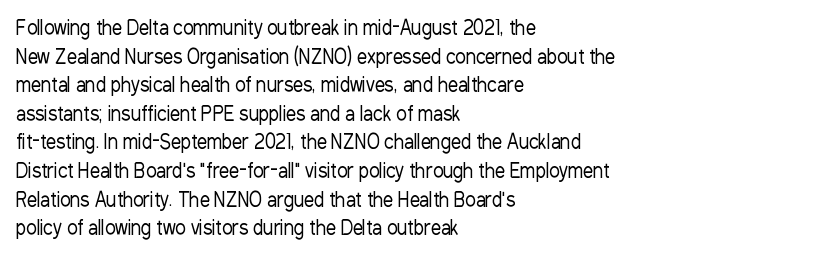
Q: Is the text bold? A: No.
Q: Is the text italic (slanted)? A: No, it is upright.
Q: Is the text underlined? A: No.
Q: How is the paragraph aligned? A: Left-aligned.
Q: Is the spacing between letters normal or unusually wide? A: Normal.
Q: Is the spacing between lines tight, normal or loose? A: Normal.
